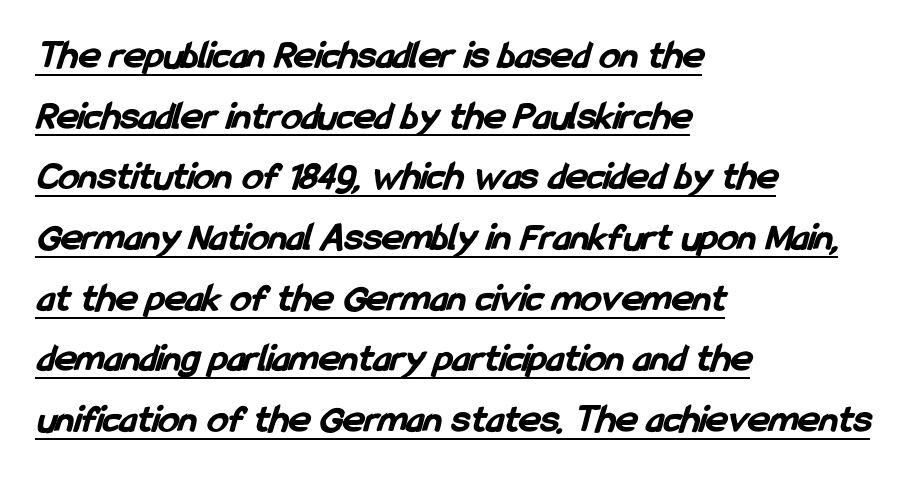
Each letter keeps its own natural width here, so spacing adapts to shape. Weight: bold. The typeface chosen for these lines omits serifs. In designer terms, the underline attribute is active on this setting. This rendering leaves character spacing at its baseline value.
